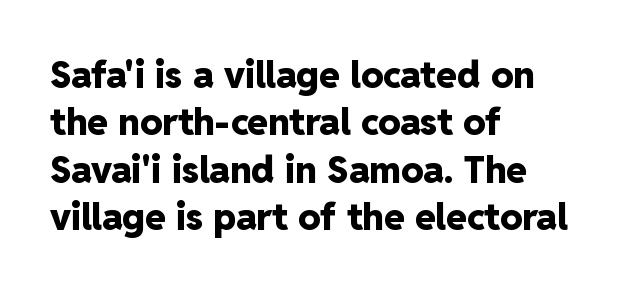
Q: Is the text bold? A: Yes.
Q: Is the text italic (slanted)? A: No, it is upright.
Q: Is the typeface a serif or a sans-serif typeface? A: Sans-serif.
Q: Is the text underlined? A: No.
Q: How is the paragraph aligned? A: Left-aligned.
Q: Is the spacing between letters normal or unusually wide? A: Normal.
Q: Is the spacing between lines tight, normal or loose? A: Normal.
Q: Width (condensed, normal, or wide)? A: Normal.
Q: Stroke contrast? A: Low.
Q: x-height? A: Medium.
Q: Monospaced? A: No.
